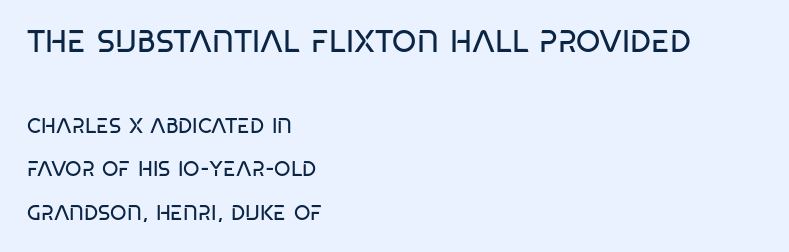
{"serif": "no", "italic": "no", "bold": "no", "weight": "regular", "width": "condensed", "stroke_contrast": "low", "x_height": "large", "monospaced": "no", "underline": "no", "align": "left", "line_spacing": "loose", "line_spacing_ratio": 2.07, "letter_spacing": "normal", "letter_spacing_em": 0.0, "larger_block": "first", "size_ratio": 1.48, "glyph_px": 31}
